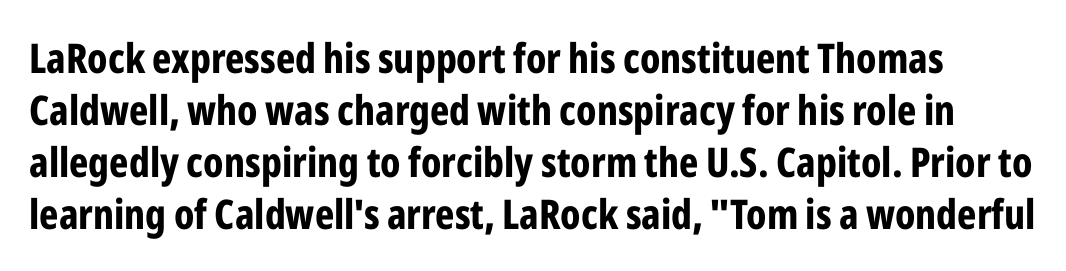
The image shows 41 px bold, condensed sans-serif type, upright; set normal line spacing (1.27x), normal letter spacing, not underlined; low stroke contrast and a medium x-height.
